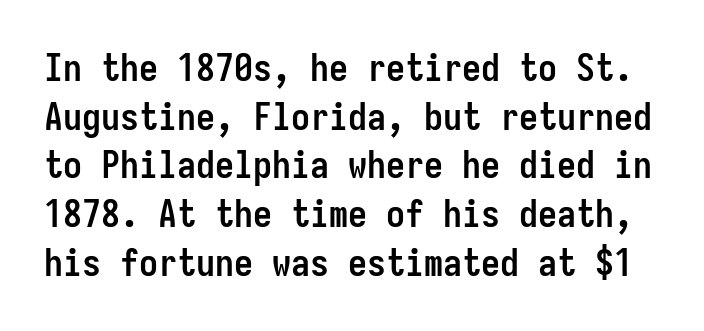
The image shows 38 px semibold, condensed sans-serif type, upright, monospaced; set normal line spacing (1.28x), normal letter spacing, not underlined; low stroke contrast and a medium x-height.
